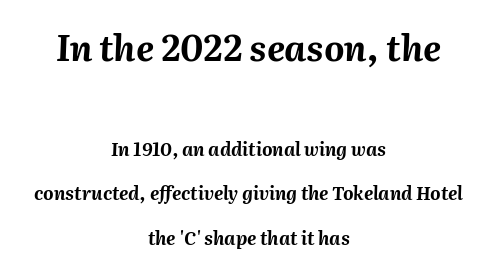
The image shows 35 px bold type, italic (leaning right); set centered, loose line spacing (2.48x), normal letter spacing, not underlined; the first (top) block is 1.94x larger; medium stroke contrast and a medium x-height.
